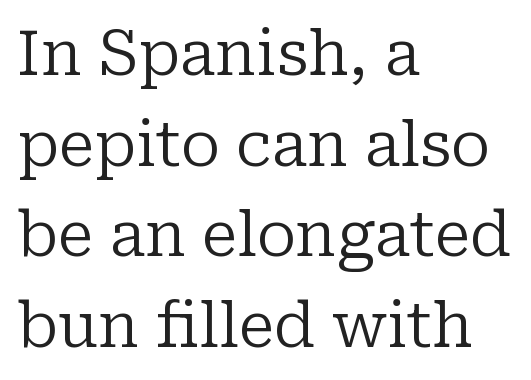
{"serif": "yes", "italic": "no", "bold": "no", "weight": "regular", "width": "normal", "stroke_contrast": "low", "x_height": "medium", "monospaced": "no", "underline": "no", "align": "left", "line_spacing": "normal", "line_spacing_ratio": 1.46, "letter_spacing": "normal", "letter_spacing_em": 0.0, "glyph_px": 62}
